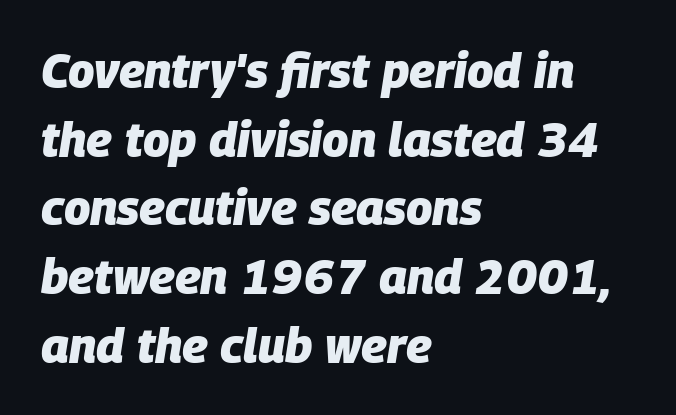
Q: Is the text bold? A: Yes.
Q: Is the text italic (slanted)? A: Yes, it leans right by about 9 degrees.
Q: Is the text underlined? A: No.
Q: How is the paragraph aligned? A: Left-aligned.
Q: Is the spacing between letters normal or unusually wide? A: Normal.
Q: Is the spacing between lines tight, normal or loose? A: Normal.
Q: Width (condensed, normal, or wide)? A: Normal.
Q: Stroke contrast? A: Low.
Q: x-height? A: Large.
Q: Monospaced? A: No.
